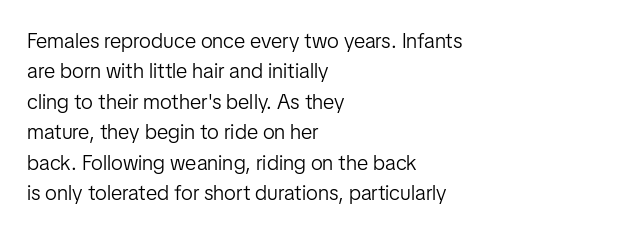
{"italic": "no", "bold": "no", "underline": "no", "align": "left", "line_spacing": "normal", "line_spacing_ratio": 1.45, "letter_spacing": "normal", "letter_spacing_em": 0.0, "glyph_px": 21}
